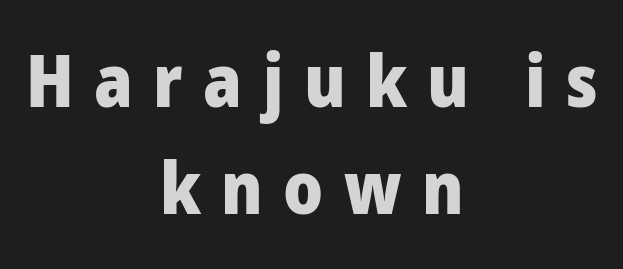
Q: Is the text bold? A: Yes.
Q: Is the text italic (slanted)? A: No, it is upright.
Q: Is the typeface a serif or a sans-serif typeface? A: Sans-serif.
Q: Is the text underlined? A: No.
Q: How is the paragraph aligned? A: Centered.
Q: Is the spacing between letters normal or unusually wide? A: Unusually wide.
Q: Is the spacing between lines tight, normal or loose? A: Normal.
Q: Width (condensed, normal, or wide)? A: Normal.
Q: Stroke contrast? A: Low.
Q: x-height? A: Medium.
Q: Monospaced? A: No.
